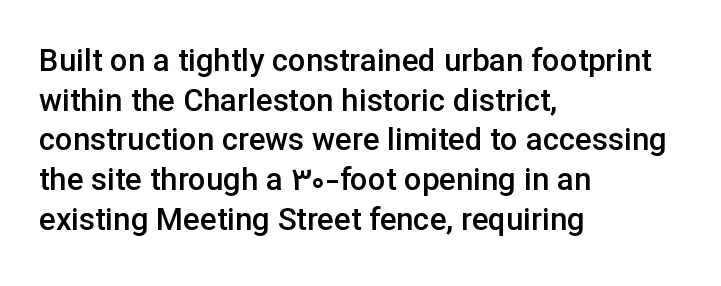
The image shows 31 px semibold sans-serif type, upright; set left-aligned, normal line spacing (1.28x), normal letter spacing, not underlined; low stroke contrast and a medium x-height.
